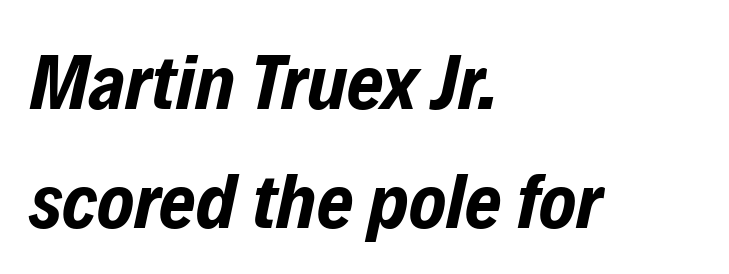
{"italic": "yes", "lean": "right", "slant_degrees": 12, "bold": "yes", "weight": "bold", "width": "condensed", "stroke_contrast": "low", "x_height": "medium", "monospaced": "no", "underline": "no", "align": "left", "line_spacing": "normal", "line_spacing_ratio": 1.53, "letter_spacing": "normal", "letter_spacing_em": 0.0, "glyph_px": 78}
